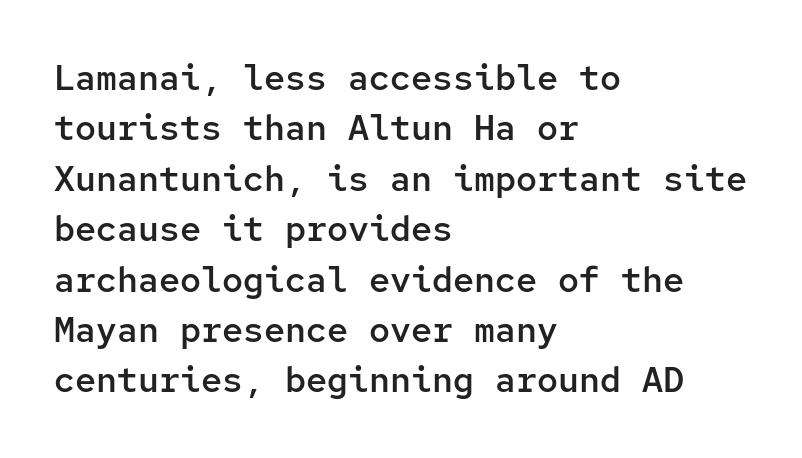
{"serif": "no", "italic": "no", "bold": "semi", "weight": "semibold", "width": "normal", "stroke_contrast": "low", "x_height": "medium", "monospaced": "yes", "underline": "no", "align": "left", "line_spacing": "normal", "line_spacing_ratio": 1.44, "letter_spacing": "normal", "letter_spacing_em": 0.0, "glyph_px": 35}
